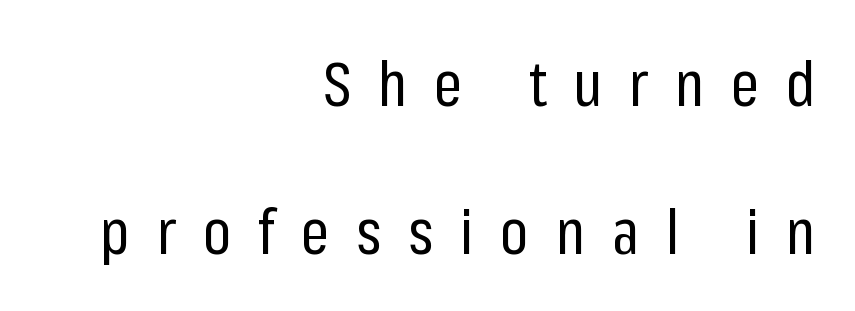
The image shows 62 px regular-weight, condensed sans-serif type, upright; set right-aligned, loose line spacing (2.38x), unusually wide letter spacing (+0.43 em), not underlined; low stroke contrast and a medium x-height.
